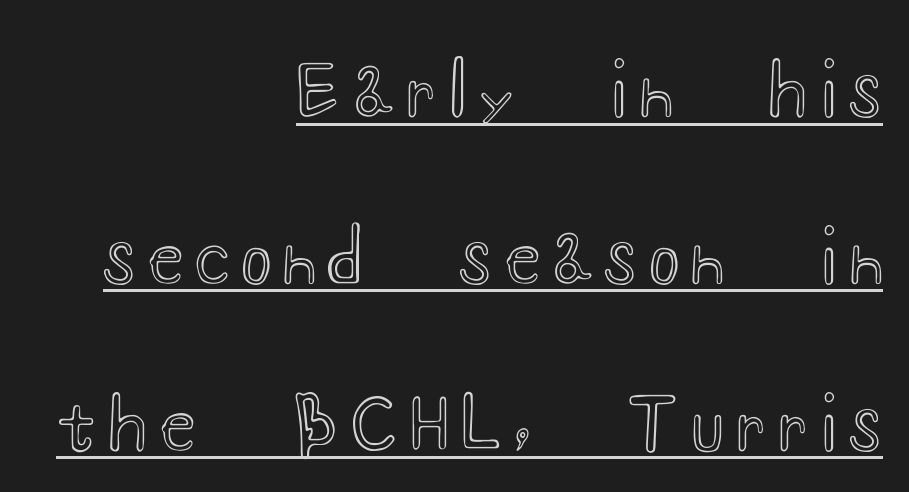
In CSS terms this would be text-align: right. What's the leading like? Stretched, with rows far apart. The face used here is proportionally spaced, like ordinary book or web type. Notice how a bar underscores the lettering throughout. Notice how the stems are strictly vertical — no italics here.
